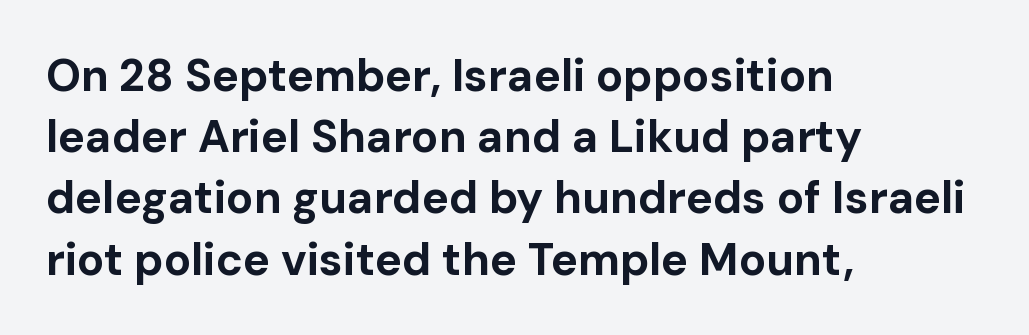
Q: Is the text bold? A: Yes.
Q: Is the text italic (slanted)? A: No, it is upright.
Q: Is the typeface a serif or a sans-serif typeface? A: Sans-serif.
Q: Is the text underlined? A: No.
Q: How is the paragraph aligned? A: Left-aligned.
Q: Is the spacing between letters normal or unusually wide? A: Normal.
Q: Is the spacing between lines tight, normal or loose? A: Normal.
Q: Width (condensed, normal, or wide)? A: Normal.
Q: Stroke contrast? A: Low.
Q: x-height? A: Medium.
Q: Monospaced? A: No.
